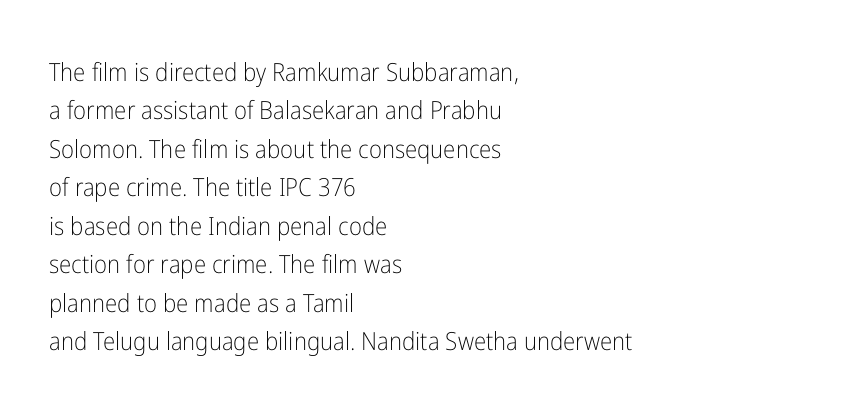
Q: Is the text bold? A: No.
Q: Is the text italic (slanted)? A: No, it is upright.
Q: Is the text underlined? A: No.
Q: How is the paragraph aligned? A: Left-aligned.
Q: Is the spacing between letters normal or unusually wide? A: Normal.
Q: Is the spacing between lines tight, normal or loose? A: Normal.
